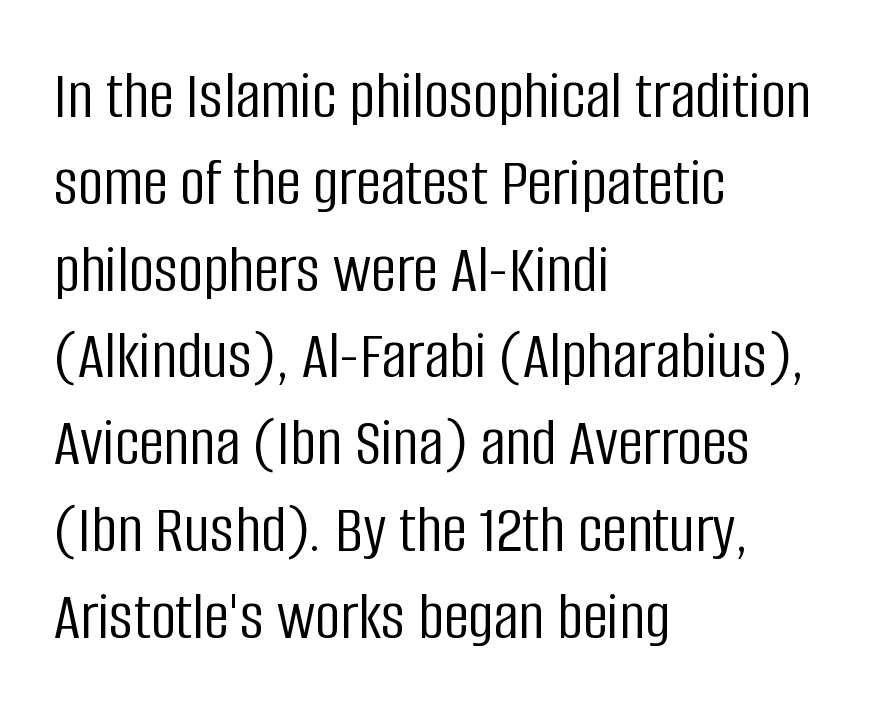
{"serif": "no", "italic": "no", "bold": "no", "weight": "light", "width": "condensed", "stroke_contrast": "low", "x_height": "large", "monospaced": "no", "underline": "no", "align": "left", "line_spacing_ratio": 1.24, "letter_spacing": "normal", "letter_spacing_em": 0.0, "glyph_px": 70}
